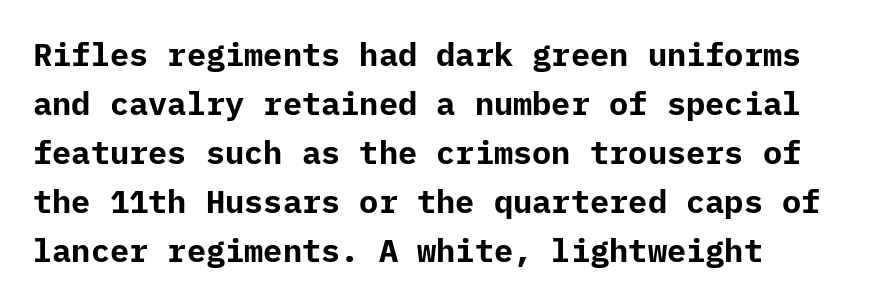
{"serif": "no", "italic": "no", "bold": "yes", "weight": "bold", "width": "normal", "stroke_contrast": "low", "x_height": "medium", "underline": "no", "line_spacing": "normal", "line_spacing_ratio": 1.53, "letter_spacing": "normal", "letter_spacing_em": 0.0, "glyph_px": 32}
